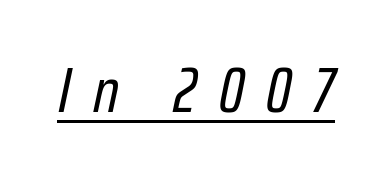
{"italic": "yes", "lean": "right", "slant_degrees": 12, "bold": "no", "weight": "regular", "width": "condensed", "stroke_contrast": "low", "x_height": "medium", "monospaced": "no", "underline": "yes", "letter_spacing": "wide", "letter_spacing_em": 0.35, "glyph_px": 63}
